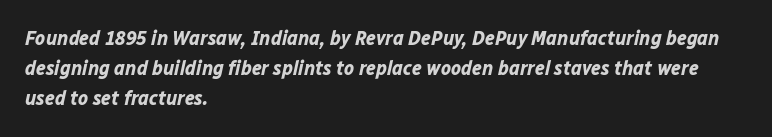
There's an unmistakable incline to the writing here. Summary of weight: heavy, a full bold. Evenly set lines give the paragraph a standard silhouette. All the whitespace from short lines collects on the right.
